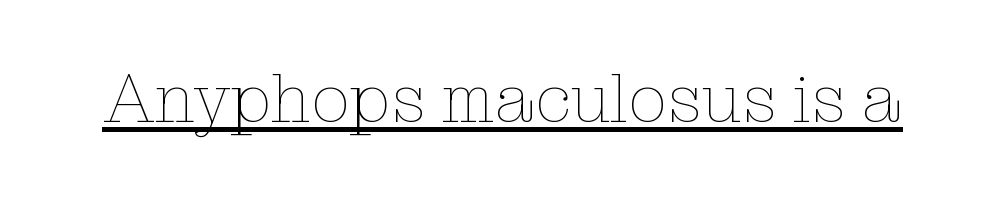
These lines were composed using upright roman letters. These lines keep a tight, regular rhythm from letter to letter. Caption: lettering with a line underneath. Think of a printed novel: that variable character pitch is what you see here. The typesetting does not lean heavy: it is not bold.
